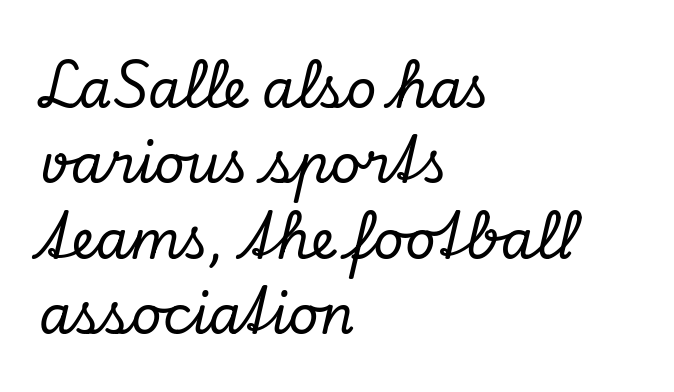
{"serif": "yes", "italic": "yes", "lean": "right", "slant_degrees": 13, "width": "normal", "stroke_contrast": "low", "x_height": "small", "monospaced": "no", "underline": "no", "align": "left", "line_spacing": "normal", "line_spacing_ratio": 1.42, "letter_spacing": "normal", "letter_spacing_em": 0.0, "glyph_px": 53}
